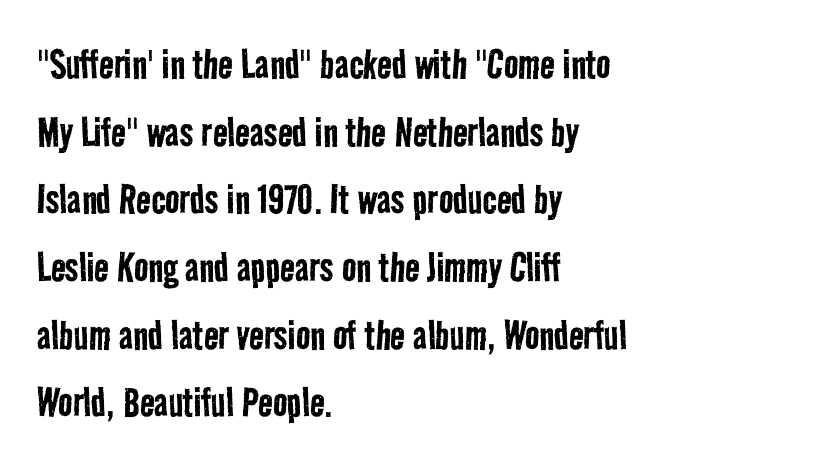
Leftover space on each line is placed entirely after the last word. Standard letterfit; no display-style spreading of the glyphs. Nope, no serifs anywhere on these letters. Quick note: underline off. Character widths vary here, with narrow letters taking less room than wide ones.
